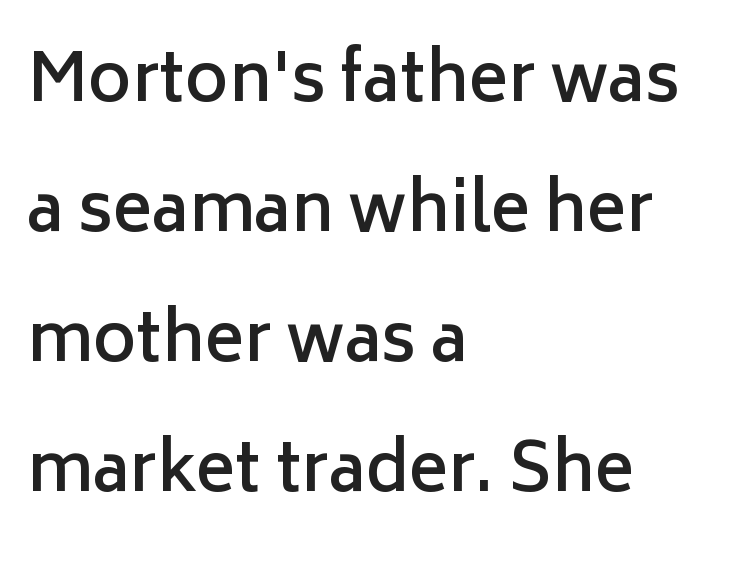
The image shows 66 px semibold sans-serif type, upright; set left-aligned, loose line spacing (1.97x), normal letter spacing, not underlined; low stroke contrast and a medium x-height.
